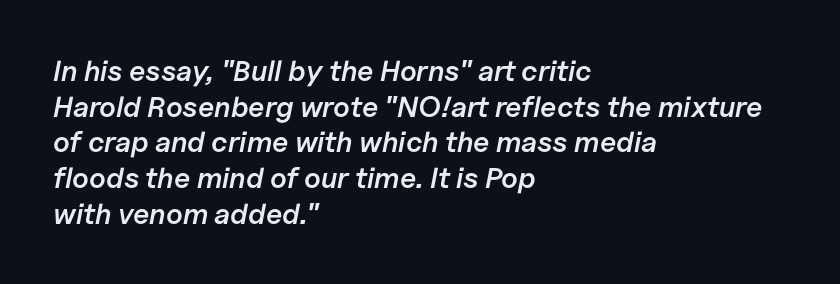
{"italic": "yes", "lean": "right", "slant_degrees": 11, "bold": "semi", "weight": "semibold", "width": "normal", "stroke_contrast": "low", "x_height": "medium", "monospaced": "no", "underline": "no", "align": "left", "line_spacing_ratio": 1.23, "letter_spacing": "normal", "letter_spacing_em": 0.0, "glyph_px": 29}
